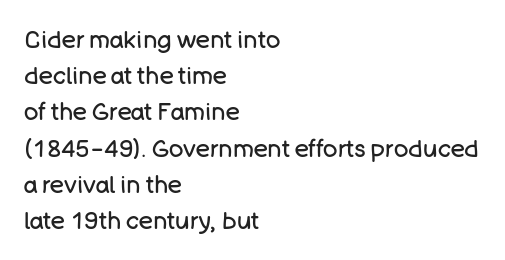
Q: Is the text bold? A: No.
Q: Is the text italic (slanted)? A: No, it is upright.
Q: Is the text underlined? A: No.
Q: How is the paragraph aligned? A: Left-aligned.
Q: Is the spacing between letters normal or unusually wide? A: Normal.
Q: Is the spacing between lines tight, normal or loose? A: Normal.
